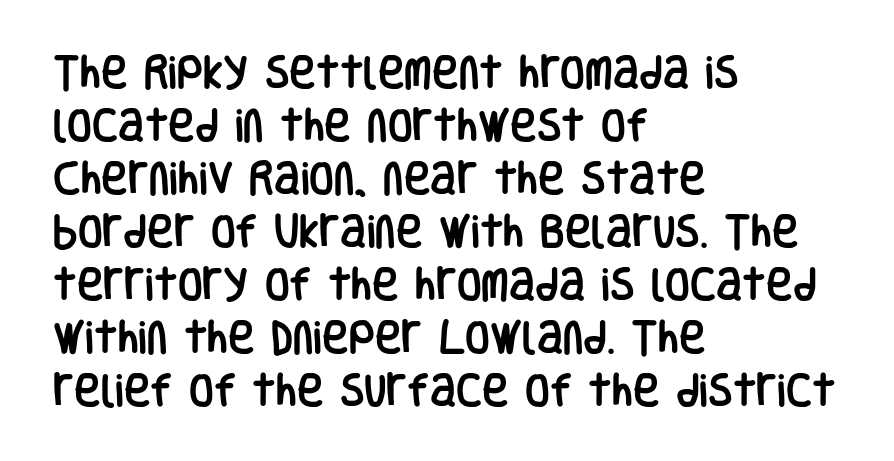
No italicization has been applied; the sample stays upright. A bare baseline throughout the passage. If you drew a ruler down the left edge, every line would touch it. Is this a fixed-width face? No — the glyphs have proportional, varying widths. The glyphs in this specimen are sans serif. Does the leading feel generous? No, just average.
